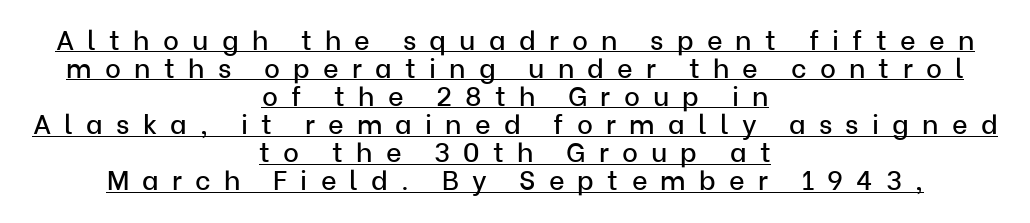
Has an underline been added? It has. Unlike italic type, these characters show no tilt at all. Words appear elongated and porous because spacing is wide. Caption: multi-line text, centered on the measure. Each new line begins almost immediately beneath the previous one.
